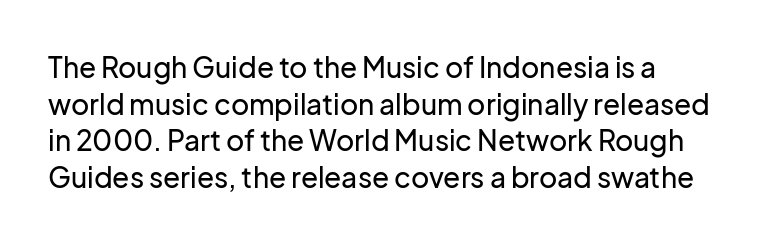
Is there any slant? The stems are plumb. Characters follow at the spacing the type designer built in. This rendering features lettering with no underline. Character widths vary here, with narrow letters taking less room than wide ones. Successive baselines arrive at the customary interval.
